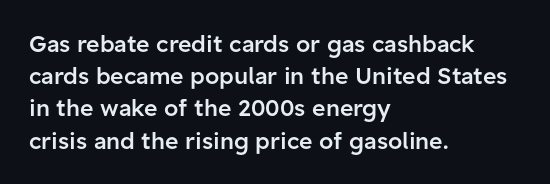
The foot of each line stays bare and open. Evenly set lines give the paragraph a standard silhouette. Left-aligned paragraph, ragged on the right. Does the lettering tilt? It doesn't — this is upright. The line texture is even and compact thanks to regular tracking.
